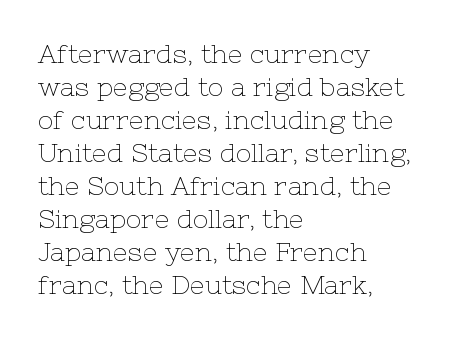
When letters stand straight like this, we call the style roman or upright. These lines sit exactly where default settings would place them. Students, note that the glyphs here touch the page at normal intervals. The passage shown is not bold in any degree. In CSS terms this would be text-align: left. Underlining? Definitely not there.
